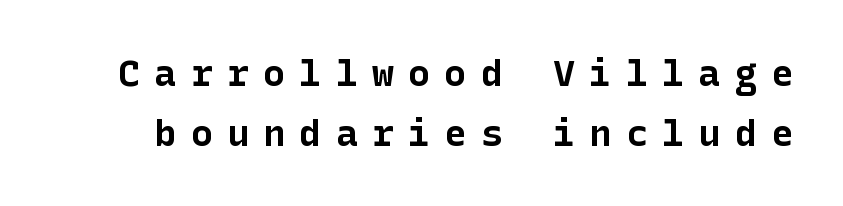
The image shows 37 px bold sans-serif type, upright; set normal line spacing (1.62x), unusually wide letter spacing (+0.38 em), not underlined; low stroke contrast and a medium x-height.
